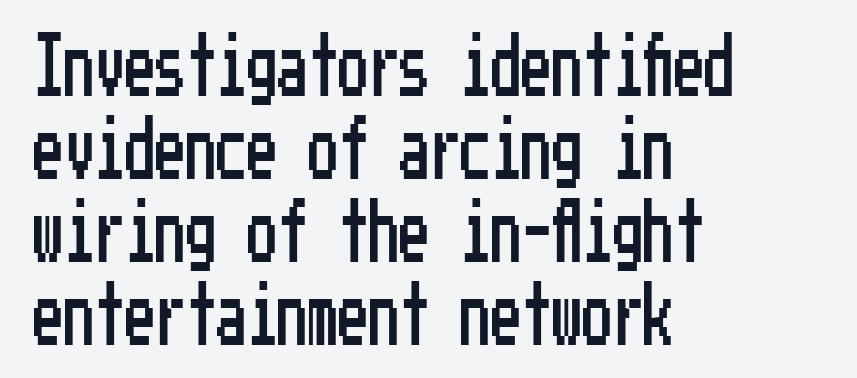
Q: Is the text italic (slanted)? A: No, it is upright.
Q: Is the typeface a serif or a sans-serif typeface? A: Sans-serif.
Q: Is the text underlined? A: No.
Q: How is the paragraph aligned? A: Left-aligned.
Q: Is the spacing between letters normal or unusually wide? A: Normal.
Q: Is the spacing between lines tight, normal or loose? A: Normal.
Q: Width (condensed, normal, or wide)? A: Condensed.
Q: Stroke contrast? A: Low.
Q: x-height? A: Medium.
